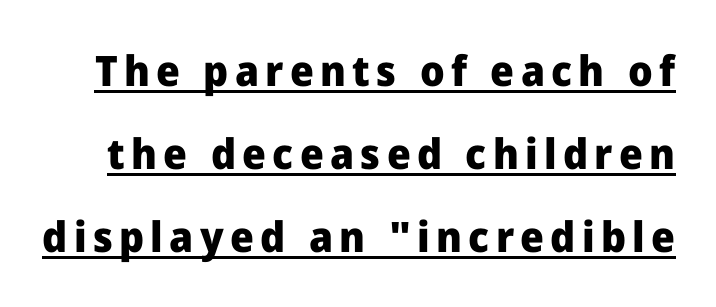
Q: Is the text bold? A: Yes.
Q: Is the text italic (slanted)? A: No, it is upright.
Q: Is the typeface a serif or a sans-serif typeface? A: Sans-serif.
Q: Is the text underlined? A: Yes.
Q: Is the spacing between lines tight, normal or loose? A: Loose.
Q: Width (condensed, normal, or wide)? A: Normal.
Q: Stroke contrast? A: Low.
Q: x-height? A: Medium.
Q: Monospaced? A: No.
